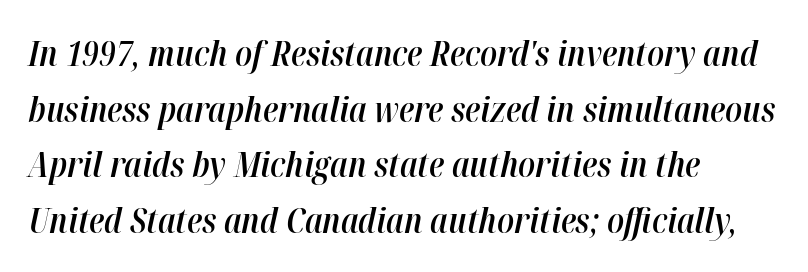
Q: Is the text bold? A: Semi-bold.
Q: Is the text italic (slanted)? A: Yes, it leans right by about 12 degrees.
Q: Is the text underlined? A: No.
Q: How is the paragraph aligned? A: Left-aligned.
Q: Is the spacing between letters normal or unusually wide? A: Normal.
Q: Is the spacing between lines tight, normal or loose? A: Normal.
Q: Width (condensed, normal, or wide)? A: Condensed.
Q: Stroke contrast? A: High.
Q: x-height? A: Medium.
Q: Monospaced? A: No.
